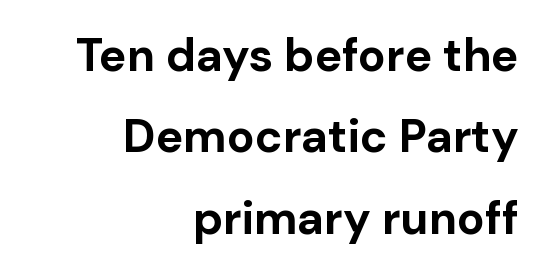
The specimen omits any rule beneath the text block's lines. Notice how the passage keeps a crisp vertical edge on the right only. Thick stems and heavy bowls — unmistakably bold. This is sans-serif lettering, the kind often seen on screens and signage. The face used here is proportionally spaced, like ordinary book or web type. The horizontal fit of the characters is conventional and even.
